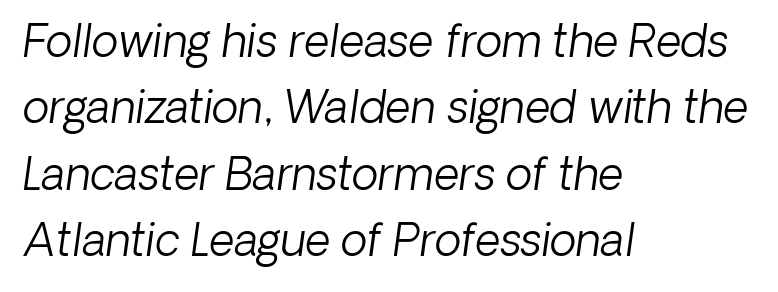
Q: Is the text bold? A: No.
Q: Is the text italic (slanted)? A: Yes, it leans right by about 8 degrees.
Q: Is the text underlined? A: No.
Q: How is the paragraph aligned? A: Left-aligned.
Q: Is the spacing between letters normal or unusually wide? A: Normal.
Q: Is the spacing between lines tight, normal or loose? A: Normal.
Q: Width (condensed, normal, or wide)? A: Normal.
Q: Stroke contrast? A: Low.
Q: x-height? A: Medium.
Q: Monospaced? A: No.
